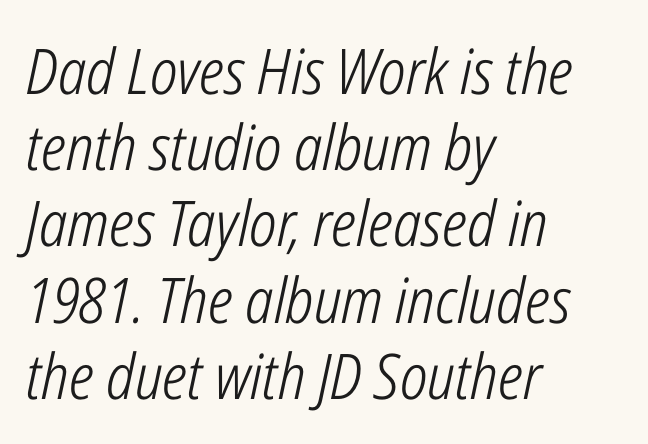
In CSS terms this would be text-align: left. The rendering uses natural spacing where letterforms have individual widths. The lettering tilts uniformly, giving the passage an italic look. Heaviness? Minimal to ordinary, like unemphasized prose. Honestly, there is no underline to notice here at all. Tracking here is standard; glyphs follow each other at the usual distance.
